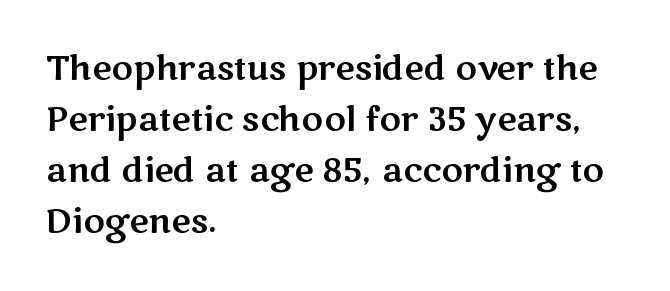
{"serif": "no", "italic": "no", "width": "wide", "stroke_contrast": "medium", "x_height": "medium", "monospaced": "no", "underline": "no", "align": "left", "line_spacing": "normal", "line_spacing_ratio": 1.55, "letter_spacing": "normal", "letter_spacing_em": 0.0, "glyph_px": 33}
